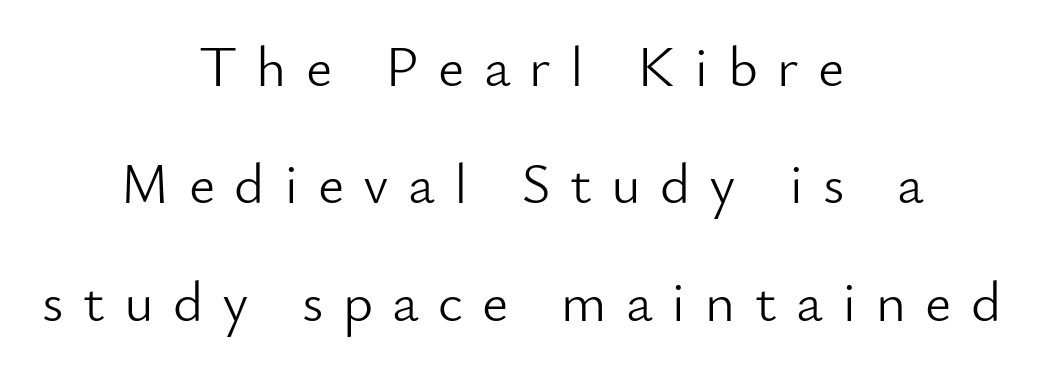
The image shows 57 px light sans-serif type, upright; set centered, loose line spacing (2.06x), unusually wide letter spacing (+0.34 em), not underlined; low stroke contrast and a small x-height.
